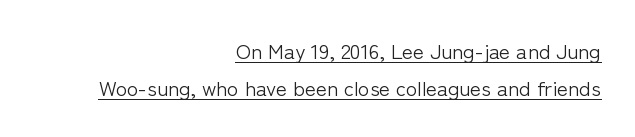
Q: Is the text bold? A: No.
Q: Is the text italic (slanted)? A: No, it is upright.
Q: Is the text underlined? A: Yes.
Q: How is the paragraph aligned? A: Right-aligned.
Q: Is the spacing between letters normal or unusually wide? A: Normal.
